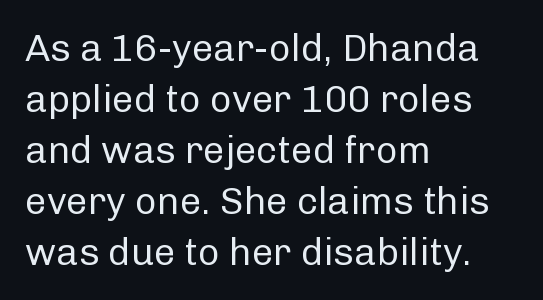
Rule under the text: the space is simply empty. Standard letterfit; no display-style spreading of the glyphs. To sum up the face: it is a sans, with no serifs. A typesetter would call this proportional, since set widths differ per character.
